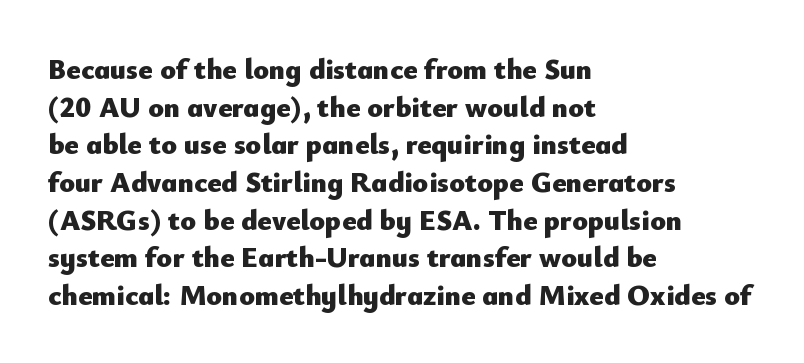
Q: Is the text bold? A: Yes.
Q: Is the text italic (slanted)? A: No, it is upright.
Q: Is the typeface a serif or a sans-serif typeface? A: Sans-serif.
Q: Is the text underlined? A: No.
Q: How is the paragraph aligned? A: Left-aligned.
Q: Is the spacing between letters normal or unusually wide? A: Normal.
Q: Is the spacing between lines tight, normal or loose? A: Normal.
Q: Width (condensed, normal, or wide)? A: Normal.
Q: Stroke contrast? A: Low.
Q: x-height? A: Small.
Q: Monospaced? A: No.
